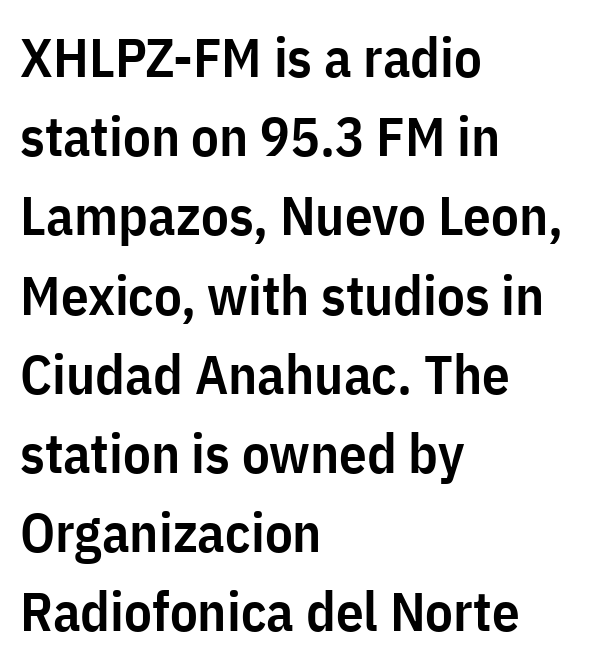
What stands out about the letter spacing? Nothing — it is the standard amount. These lines are rendered in a variable-pitch font. The rendering uses a semibold face; strokes are thickened but not to full bold. Upright lettering throughout. The string is rendered with underlining switched off.
